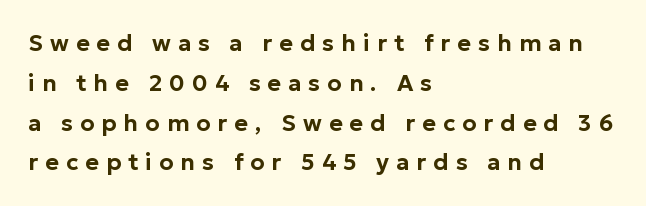
{"italic": "no", "underline": "no", "align": "left", "line_spacing_ratio": 1.73, "letter_spacing": "wide", "letter_spacing_em": 0.31, "glyph_px": 23}
